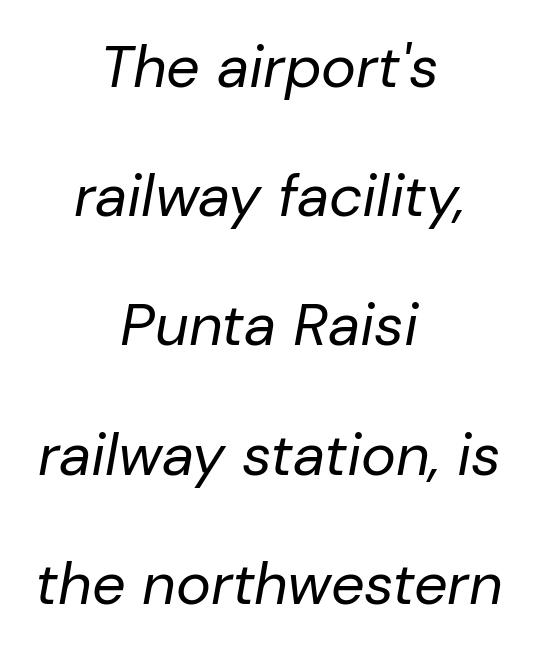
The image shows 59 px regular-weight type, italic (leaning right); set centered, loose line spacing (2.19x), normal letter spacing, not underlined; low stroke contrast and a medium x-height.
